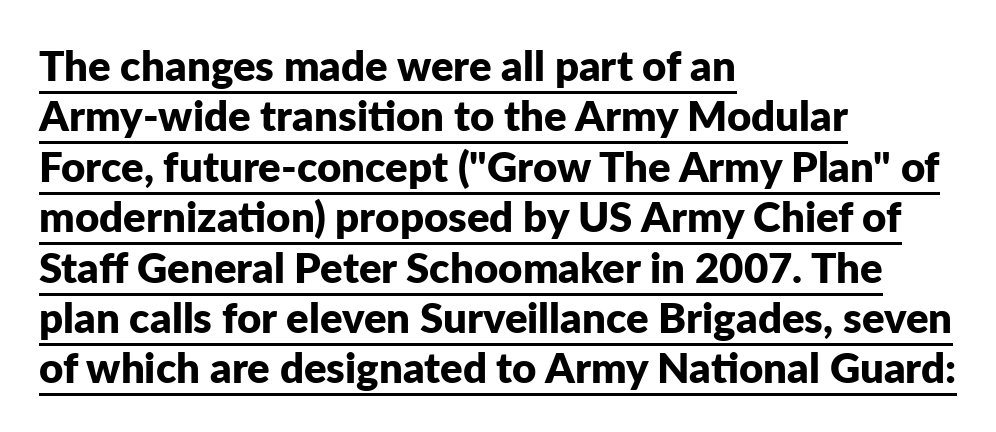
In terms of letterspacing, this is plain default setting. Posture: upright roman. Varying glyph widths throughout — classic text-font behaviour. On the weight axis this lands at bold, roughly 700. Caption: lettering with a line underneath. The lines in this sample share a left origin and differ only in where they stop.
